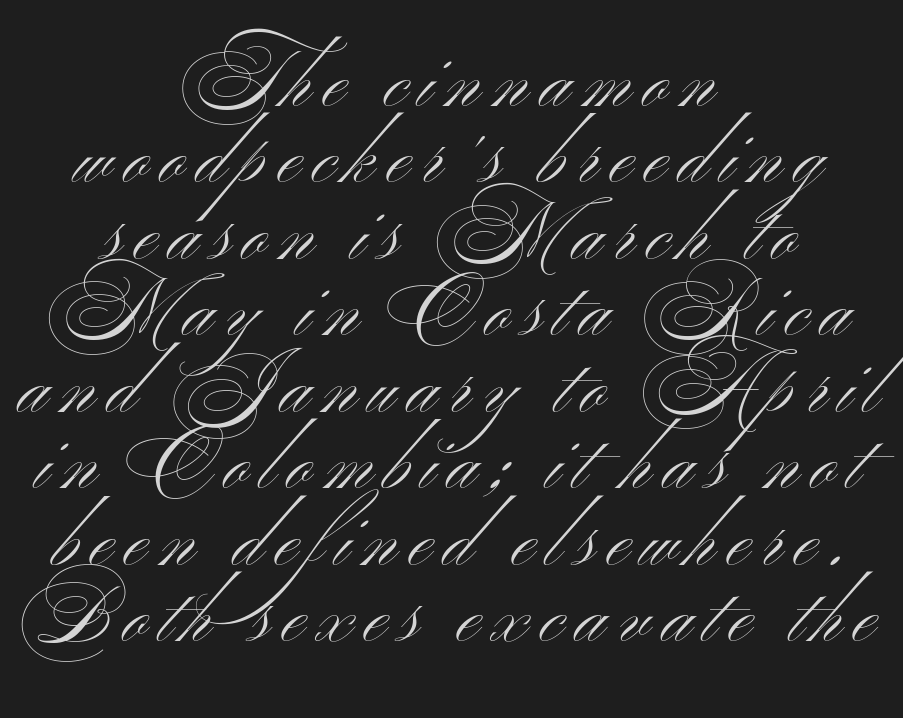
{"serif": "no", "bold": "no", "weight": "light", "width": "wide", "stroke_contrast": "medium", "x_height": "small", "monospaced": "no", "underline": "no", "align": "center", "line_spacing": "tight", "line_spacing_ratio": 0.98, "glyph_px": 78}
